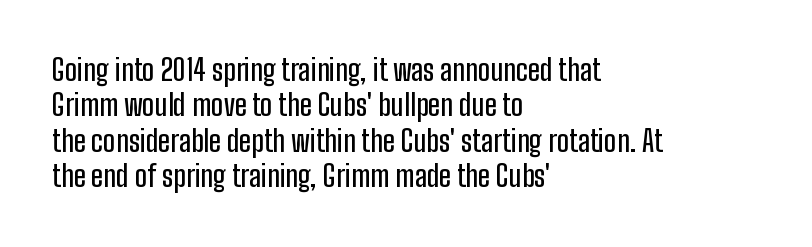
The letters stand upright; this is a roman face. Glance below the letters and you will spot only blank space. Character widths vary here, with narrow letters taking less room than wide ones. Typographically, this falls in the sans-serif category.
